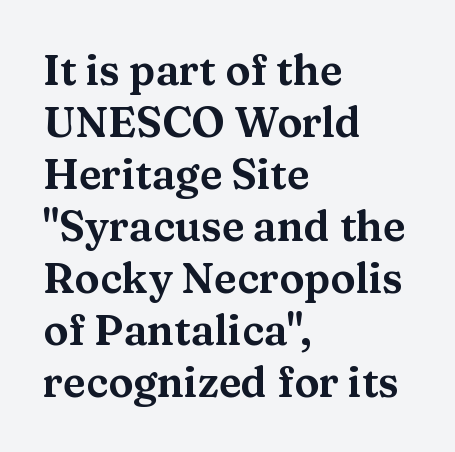
Character widths vary here, with narrow letters taking less room than wide ones. Designer's note — italics off, roman on. The tracking reads as untouched default to a designer's eye. Horizontally, the lines are justified to the leading edge only. Words float on clear page, feet unadorned.
